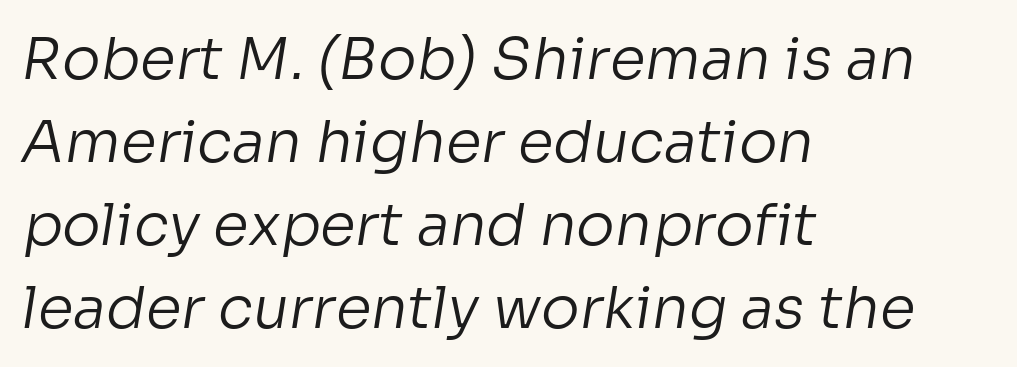
Note the varied advance widths — an 'i' is clearly narrower than an 'm'. Layout note: lines flush left. The gap between lines stays unmarked. How are the letters spaced? Ordinarily, with no added tracking.
